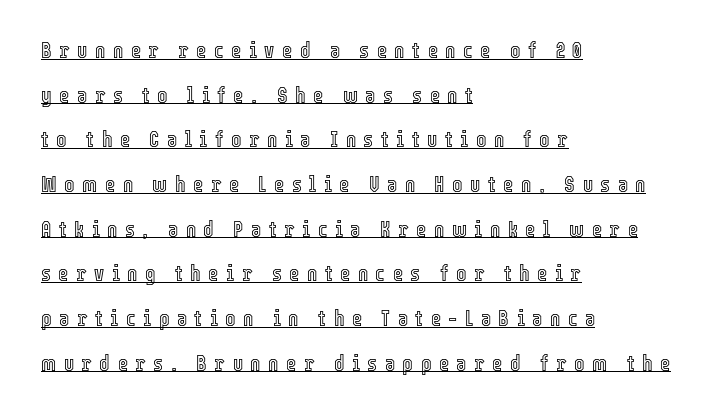
The image shows 22 px text type, upright; set left-aligned, loose line spacing (2.03x), unusually wide letter spacing (+0.34 em), underlined.
